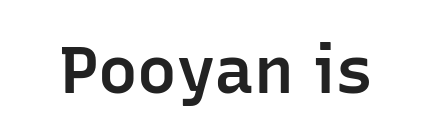
{"serif": "no", "italic": "no", "bold": "semi", "weight": "semibold", "width": "normal", "stroke_contrast": "low", "x_height": "medium", "monospaced": "no", "underline": "no", "letter_spacing": "normal", "letter_spacing_em": 0.0, "glyph_px": 66}
